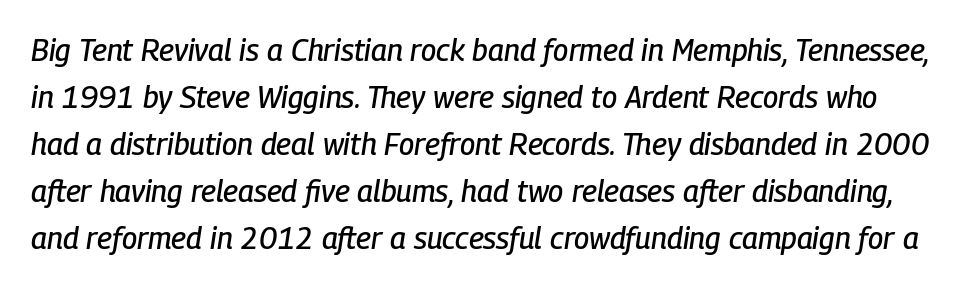
Q: Is the text italic (slanted)? A: Yes, it leans right by about 9 degrees.
Q: Is the text underlined? A: No.
Q: Is the spacing between letters normal or unusually wide? A: Normal.
Q: Is the spacing between lines tight, normal or loose? A: Normal.
Q: Width (condensed, normal, or wide)? A: Condensed.
Q: Stroke contrast? A: Low.
Q: x-height? A: Medium.
Q: Monospaced? A: No.
